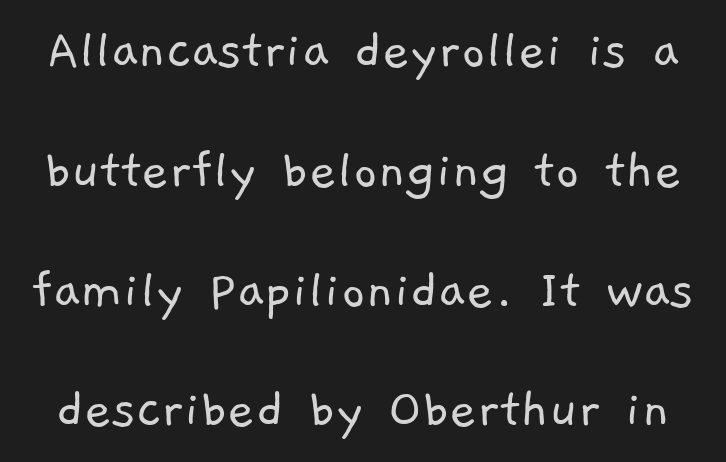
Q: Is the text bold? A: No.
Q: Is the typeface a serif or a sans-serif typeface? A: Sans-serif.
Q: Is the text underlined? A: No.
Q: Is the spacing between letters normal or unusually wide? A: Normal.
Q: Is the spacing between lines tight, normal or loose? A: Loose.
Q: Width (condensed, normal, or wide)? A: Normal.
Q: Stroke contrast? A: Low.
Q: x-height? A: Medium.
Q: Monospaced? A: No.
